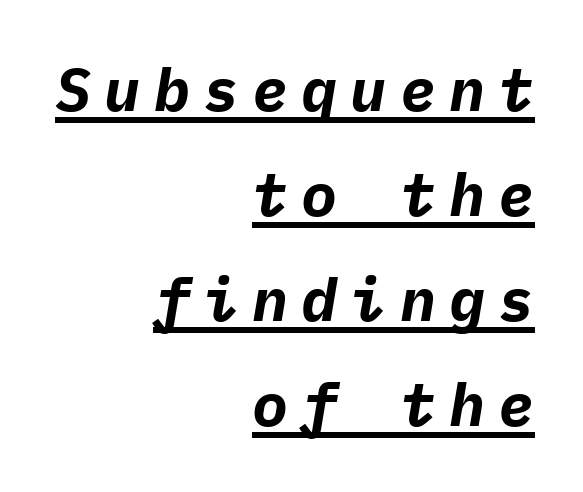
The image shows 60 px bold type, italic (leaning right), monospaced; set right-aligned, line spacing 1.75x, unusually wide letter spacing (+0.22 em), underlined; low stroke contrast and a medium x-height.
